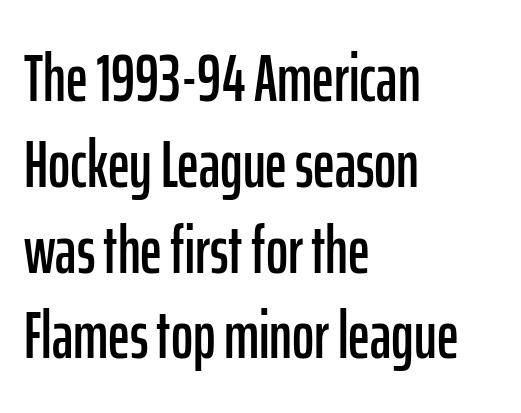
Q: Is the text italic (slanted)? A: No, it is upright.
Q: Is the typeface a serif or a sans-serif typeface? A: Sans-serif.
Q: Is the text underlined? A: No.
Q: How is the paragraph aligned? A: Left-aligned.
Q: Is the spacing between letters normal or unusually wide? A: Normal.
Q: Is the spacing between lines tight, normal or loose? A: Normal.
Q: Width (condensed, normal, or wide)? A: Condensed.
Q: Stroke contrast? A: Low.
Q: x-height? A: Medium.
Q: Monospaced? A: No.
